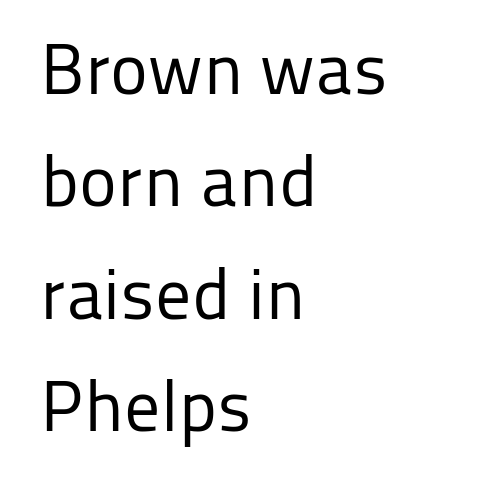
{"serif": "no", "italic": "no", "bold": "no", "weight": "regular", "width": "normal", "stroke_contrast": "low", "x_height": "medium", "monospaced": "no", "underline": "no", "align": "left", "line_spacing": "normal", "line_spacing_ratio": 1.56, "letter_spacing": "normal", "letter_spacing_em": 0.0, "glyph_px": 72}
